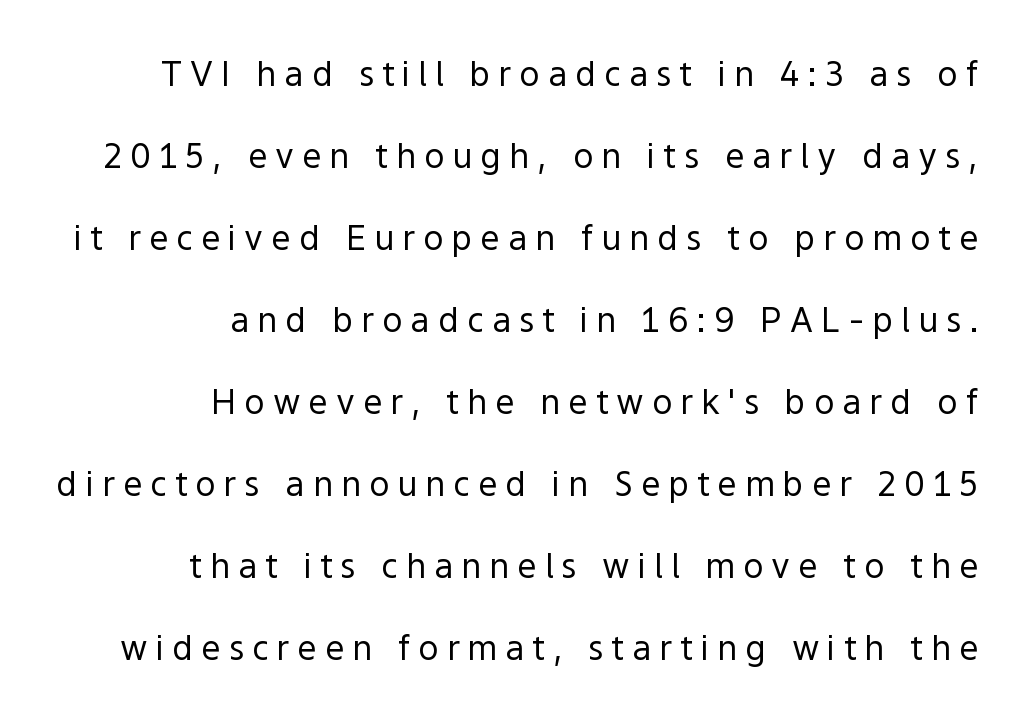
The image shows 34 px regular-weight sans-serif type, upright; set right-aligned, loose line spacing (2.41x), unusually wide letter spacing (+0.24 em), not underlined; a medium x-height.
